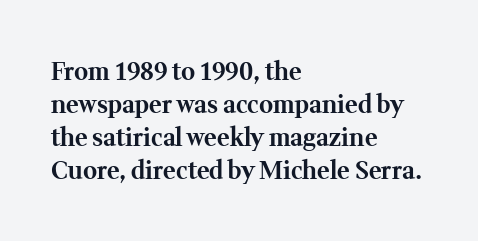
The image shows 24 px bold type, upright; set left-aligned, normal line spacing (1.37x), normal letter spacing, not underlined.
